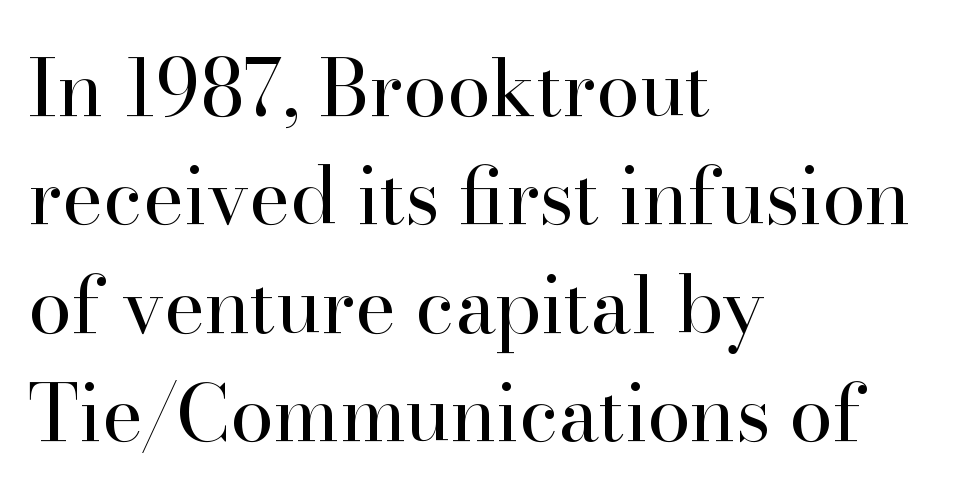
The image shows 78 px regular-weight serif type, upright; set left-aligned, normal line spacing (1.39x), normal letter spacing, not underlined; high stroke contrast and a small x-height.
